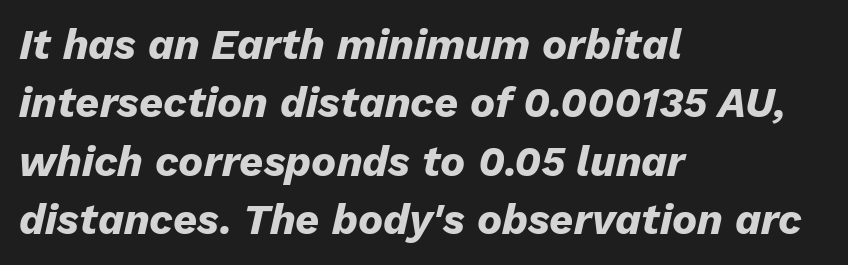
The image shows 42 px heavy type, italic (leaning right); set left-aligned, normal line spacing (1.39x), normal letter spacing, not underlined; low stroke contrast and a medium x-height.
